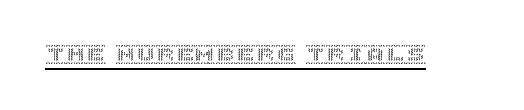
The image shows 20 px text type, upright; set normal letter spacing, underlined.
